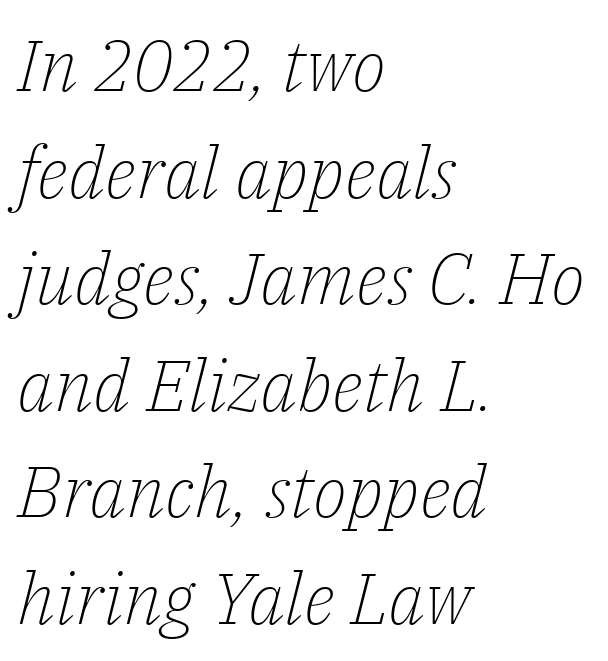
The setting favours the left margin, as ordinary paragraphs usually do. What kind of face is this? One with serifs. Type without underlining. In terms of posture, this sample is oblique.
